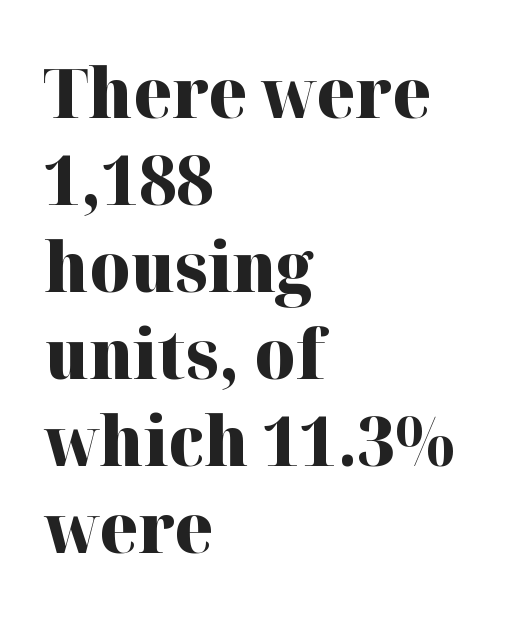
{"serif": "yes", "italic": "no", "bold": "yes", "weight": "heavy", "width": "normal", "stroke_contrast": "high", "x_height": "medium", "monospaced": "no", "underline": "no", "align": "left", "line_spacing": "normal", "line_spacing_ratio": 1.26, "letter_spacing": "normal", "letter_spacing_em": 0.0, "glyph_px": 69}
